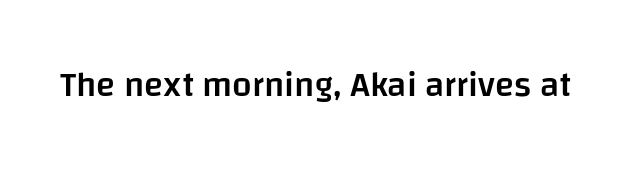
The image shows 35 px semibold sans-serif type, upright; set normal letter spacing, not underlined; low stroke contrast and a large x-height.
